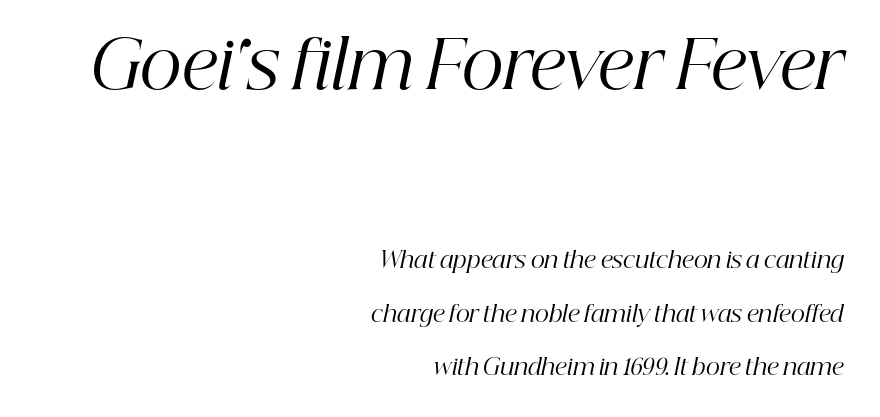
{"serif": "yes", "italic": "yes", "lean": "right", "slant_degrees": 12, "bold": "no", "weight": "regular", "width": "normal", "stroke_contrast": "high", "x_height": "medium", "monospaced": "no", "underline": "no", "align": "right", "line_spacing": "loose", "line_spacing_ratio": 2.44, "letter_spacing": "normal", "letter_spacing_em": 0.0, "larger_block": "first", "size_ratio": 3.0, "glyph_px": 66}
